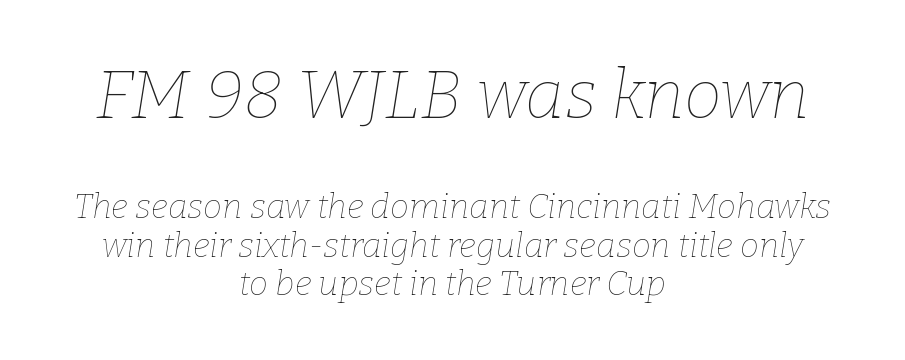
Each letter keeps its own natural width here, so spacing adapts to shape. Is there much room between lines? No — they nearly touch. It's the slanting kind of type. No chunkiness to these letters — they're not bold. Size hierarchy here favors the leading block over the trailing one. Each word holds together tightly as a unit, with standard inter-letter gaps.
